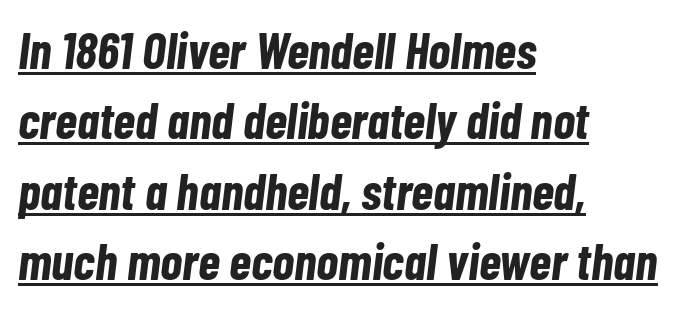
The image shows 51 px bold, condensed type, italic (leaning right); set left-aligned, normal line spacing (1.38x), normal letter spacing, underlined; low stroke contrast and a medium x-height.
